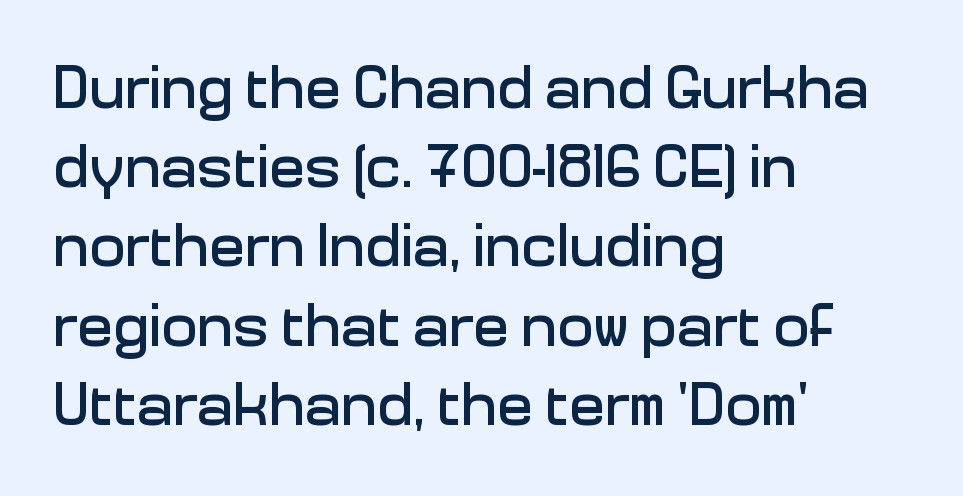
{"serif": "no", "italic": "no", "width": "normal", "stroke_contrast": "low", "x_height": "medium", "monospaced": "no", "underline": "no", "align": "left", "line_spacing": "normal", "line_spacing_ratio": 1.32, "letter_spacing": "normal", "letter_spacing_em": 0.0, "glyph_px": 60}
